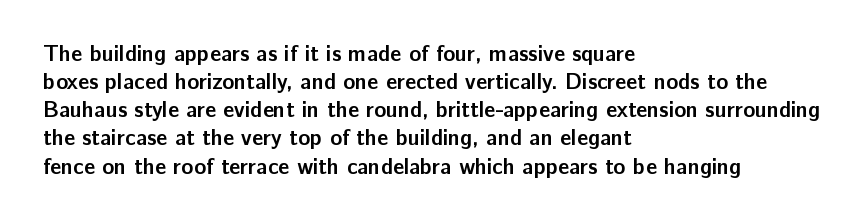
The image shows 22 px bold type, upright; set left-aligned, normal line spacing (1.28x), normal letter spacing, not underlined.
